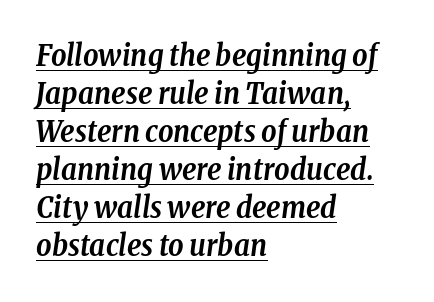
Q: Is the text bold? A: Yes.
Q: Is the text italic (slanted)? A: Yes, it leans right by about 8 degrees.
Q: Is the typeface a serif or a sans-serif typeface? A: Serif.
Q: Is the text underlined? A: Yes.
Q: How is the paragraph aligned? A: Left-aligned.
Q: Is the spacing between letters normal or unusually wide? A: Normal.
Q: Is the spacing between lines tight, normal or loose? A: Normal.
Q: Width (condensed, normal, or wide)? A: Condensed.
Q: Stroke contrast? A: Low.
Q: x-height? A: Medium.
Q: Monospaced? A: No.
